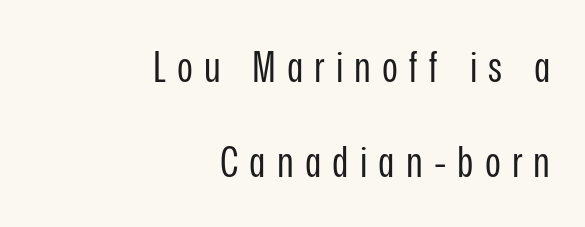
{"serif": "no", "italic": "no", "bold": "no", "weight": "regular", "width": "condensed", "stroke_contrast": "low", "x_height": "medium", "monospaced": "no", "underline": "no", "align": "right", "line_spacing": "loose", "line_spacing_ratio": 2.22, "letter_spacing": "wide", "letter_spacing_em": 0.26, "glyph_px": 43}
